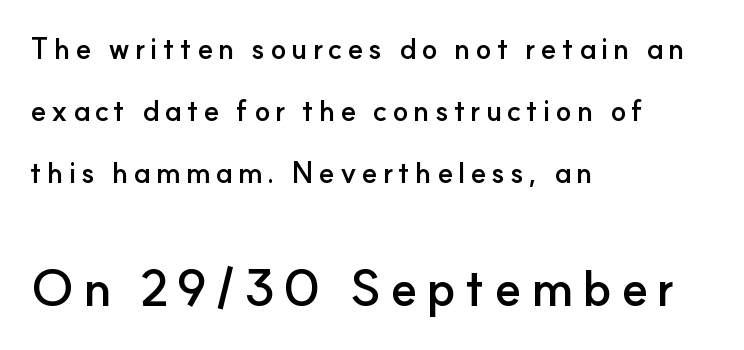
Notice how the passage keeps a crisp vertical edge on the left only. The face used here appears at its bigger size in the lower chunk. Is the type bold? Yes — the strokes are clearly thick and heavy. Glance below the letters and you will spot only blank space. The letters stand upright; this is a roman face. The rendering uses a large line-height, opening up the rows.
